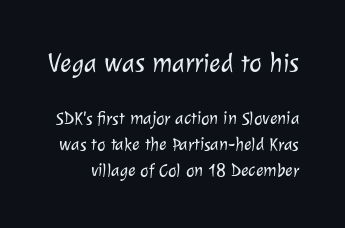
The image shows 27 px text type; set normal line spacing (1.45x), normal letter spacing, not underlined; the first (top) block is 1.5x larger.
